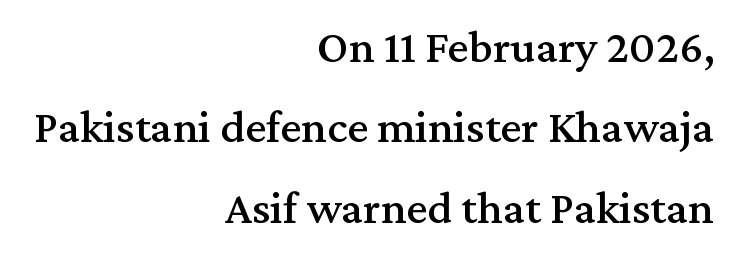
Q: Is the text italic (slanted)? A: No, it is upright.
Q: Is the typeface a serif or a sans-serif typeface? A: Serif.
Q: Is the text underlined? A: No.
Q: How is the paragraph aligned? A: Right-aligned.
Q: Is the spacing between letters normal or unusually wide? A: Normal.
Q: Width (condensed, normal, or wide)? A: Normal.
Q: Stroke contrast? A: Medium.
Q: x-height? A: Medium.
Q: Monospaced? A: No.
